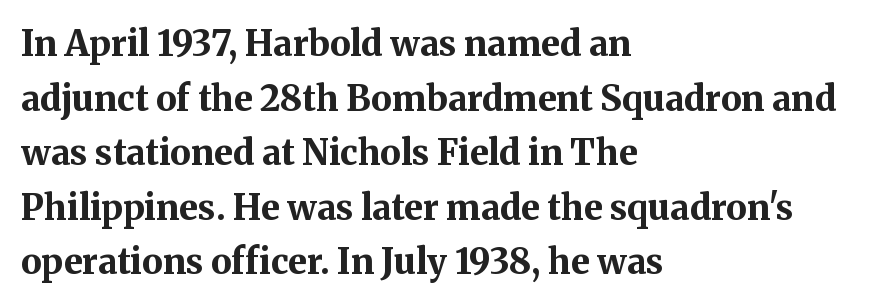
Q: Is the text bold? A: Yes.
Q: Is the text italic (slanted)? A: No, it is upright.
Q: Is the typeface a serif or a sans-serif typeface? A: Serif.
Q: Is the text underlined? A: No.
Q: How is the paragraph aligned? A: Left-aligned.
Q: Is the spacing between letters normal or unusually wide? A: Normal.
Q: Is the spacing between lines tight, normal or loose? A: Normal.
Q: Width (condensed, normal, or wide)? A: Normal.
Q: Stroke contrast? A: Medium.
Q: x-height? A: Medium.
Q: Monospaced? A: No.
